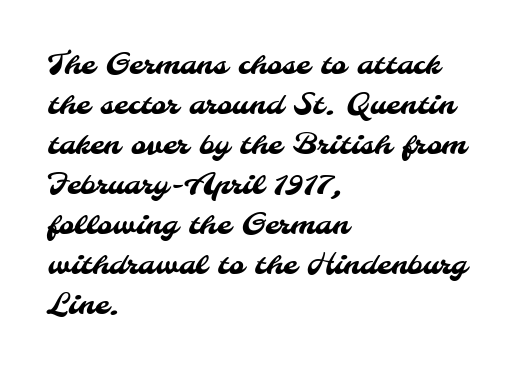
{"serif": "no", "width": "normal", "stroke_contrast": "medium", "x_height": "small", "monospaced": "no", "underline": "no", "align": "left", "line_spacing": "normal", "line_spacing_ratio": 1.38, "letter_spacing": "normal", "letter_spacing_em": 0.0, "glyph_px": 29}
